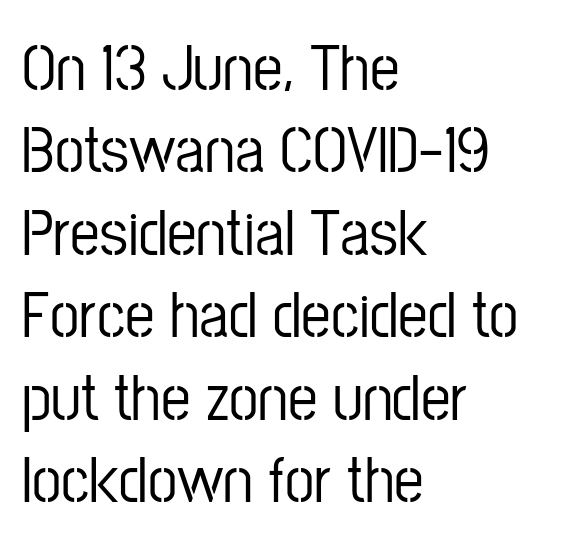
{"serif": "no", "italic": "no", "width": "condensed", "stroke_contrast": "low", "x_height": "medium", "monospaced": "no", "underline": "no", "align": "left", "line_spacing": "normal", "line_spacing_ratio": 1.25, "letter_spacing": "normal", "letter_spacing_em": 0.0, "glyph_px": 66}
